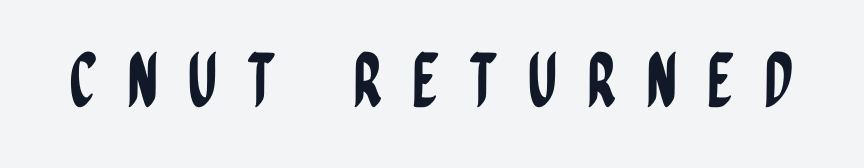
{"serif": "no", "italic": "no", "width": "condensed", "stroke_contrast": "low", "x_height": "large", "monospaced": "no", "underline": "no", "letter_spacing": "wide", "letter_spacing_em": 0.4, "glyph_px": 73}
